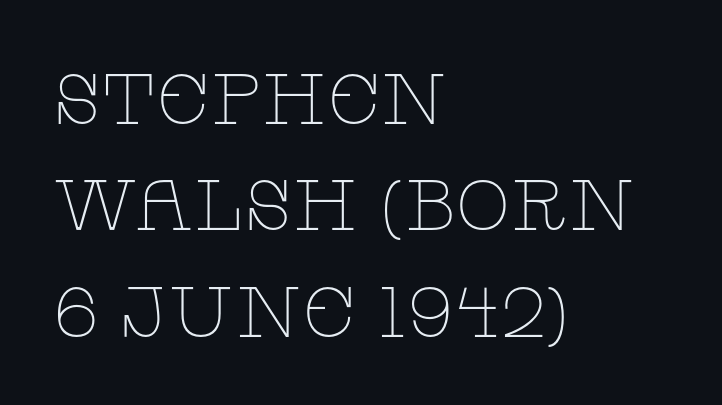
{"serif": "yes", "italic": "no", "bold": "no", "weight": "thin", "width": "wide", "stroke_contrast": "low", "x_height": "large", "monospaced": "no", "underline": "no", "align": "left", "line_spacing": "normal", "line_spacing_ratio": 1.5, "letter_spacing": "normal", "letter_spacing_em": 0.0, "glyph_px": 71}
